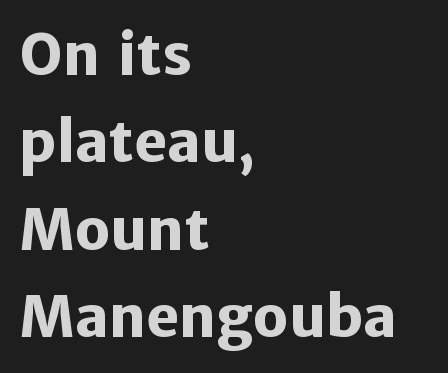
{"serif": "no", "italic": "no", "bold": "yes", "weight": "heavy", "width": "normal", "stroke_contrast": "low", "x_height": "medium", "monospaced": "no", "underline": "no", "align": "left", "line_spacing": "normal", "line_spacing_ratio": 1.56, "letter_spacing": "normal", "letter_spacing_em": 0.0, "glyph_px": 56}
